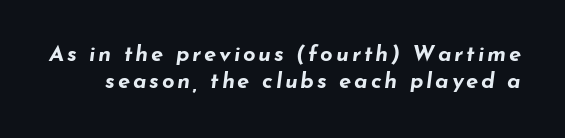
Q: Is the text bold? A: Yes.
Q: Is the text italic (slanted)? A: Yes, it leans right by about 7 degrees.
Q: Is the text underlined? A: No.
